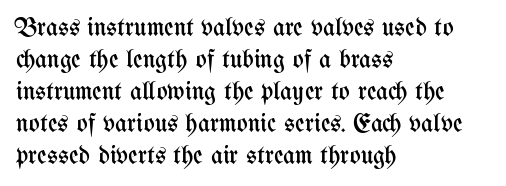
Q: Is the text bold? A: No.
Q: Is the text italic (slanted)? A: No, it is upright.
Q: Is the text underlined? A: No.
Q: How is the paragraph aligned? A: Left-aligned.
Q: Is the spacing between letters normal or unusually wide? A: Normal.
